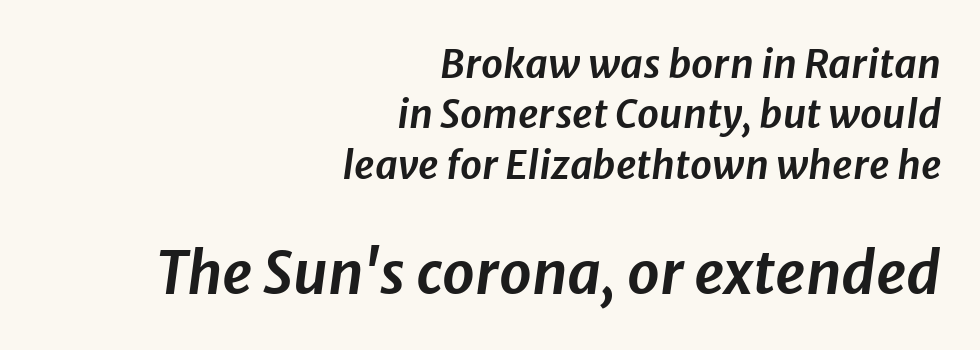
Q: Is the text italic (slanted)? A: Yes, it leans right by about 8 degrees.
Q: Is the text underlined? A: No.
Q: How is the paragraph aligned? A: Right-aligned.
Q: Is the spacing between letters normal or unusually wide? A: Normal.
Q: Is the spacing between lines tight, normal or loose? A: Normal.
Q: Which block of text is set in a larger size, the first (top) or the second (bottom)? A: The second (bottom) one.
Q: Width (condensed, normal, or wide)? A: Normal.
Q: Stroke contrast? A: Low.
Q: x-height? A: Medium.
Q: Monospaced? A: No.
